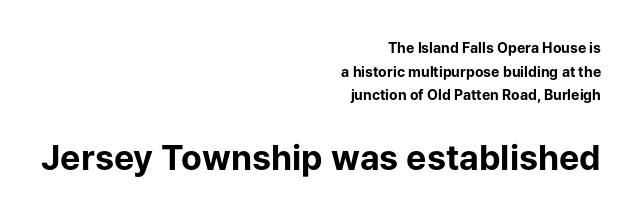
Q: Is the text bold? A: Yes.
Q: Is the text italic (slanted)? A: No, it is upright.
Q: Is the typeface a serif or a sans-serif typeface? A: Sans-serif.
Q: Is the text underlined? A: No.
Q: How is the paragraph aligned? A: Right-aligned.
Q: Is the spacing between letters normal or unusually wide? A: Normal.
Q: Is the spacing between lines tight, normal or loose? A: Normal.
Q: Which block of text is set in a larger size, the first (top) or the second (bottom)? A: The second (bottom) one.
Q: Width (condensed, normal, or wide)? A: Normal.
Q: Stroke contrast? A: Low.
Q: x-height? A: Medium.
Q: Monospaced? A: No.
